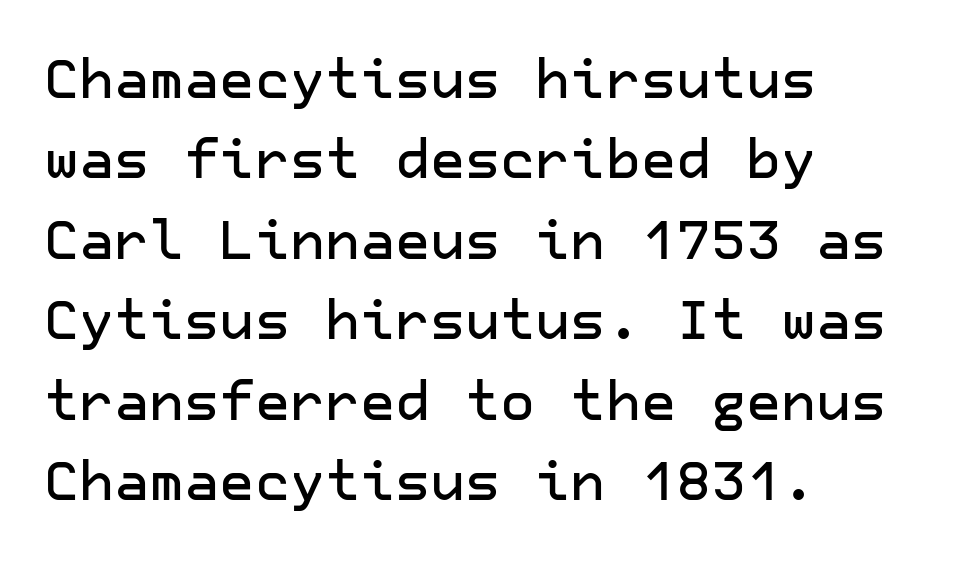
The area under the type is left untouched. Normally led — the rows are evenly, conventionally spaced. The font's upright variant was chosen for this text. Observe the absence of serifs on each vertical stroke in this sample.
